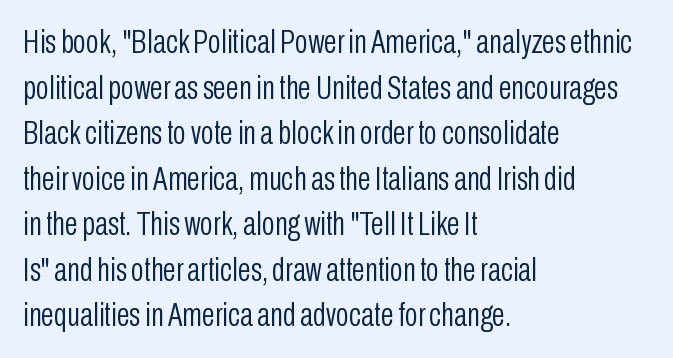
The image shows 34 px light, condensed sans-serif type, upright; set left-aligned, normal line spacing (1.34x), normal letter spacing, not underlined; low stroke contrast and a medium x-height.
